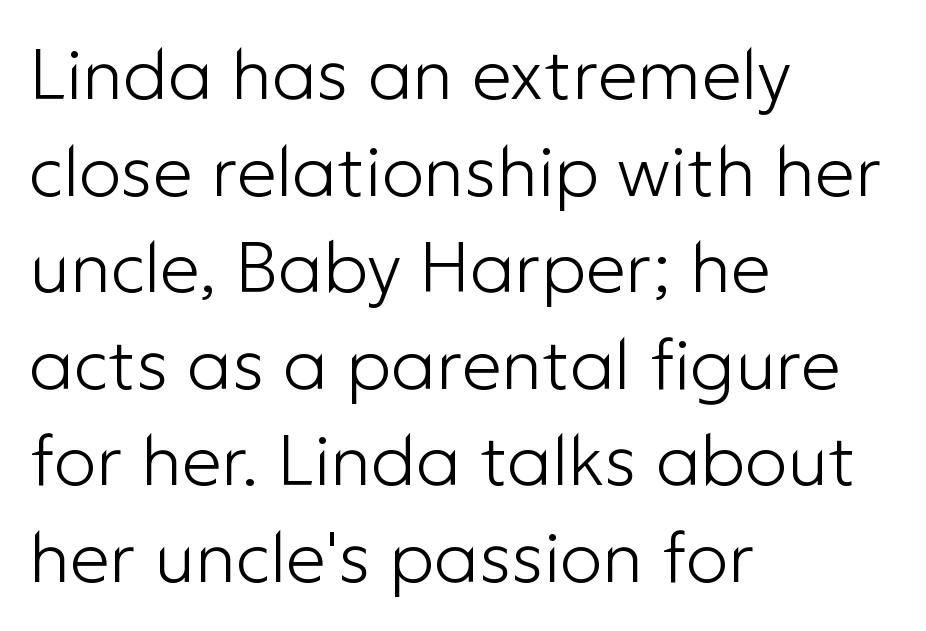
Each row of text sits above clean, open space. The face used here is rendered with its standard letterfit. Line spacing here is normal. Unlike italic type, these characters show no tilt at all. Font category for this specimen: sans-serif.
